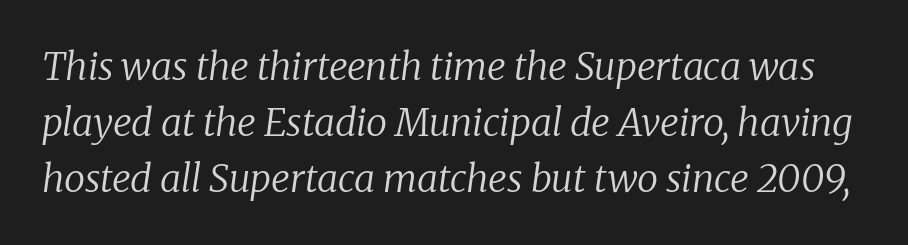
A typesetter would call this proportional, since set widths differ per character. The characters display serif detailing at their extremities. Vertically, the passage feels balanced, rows spaced as you'd expect. Would a proofreader flag this as italicized? Yes. Short note: letters normally spaced.
